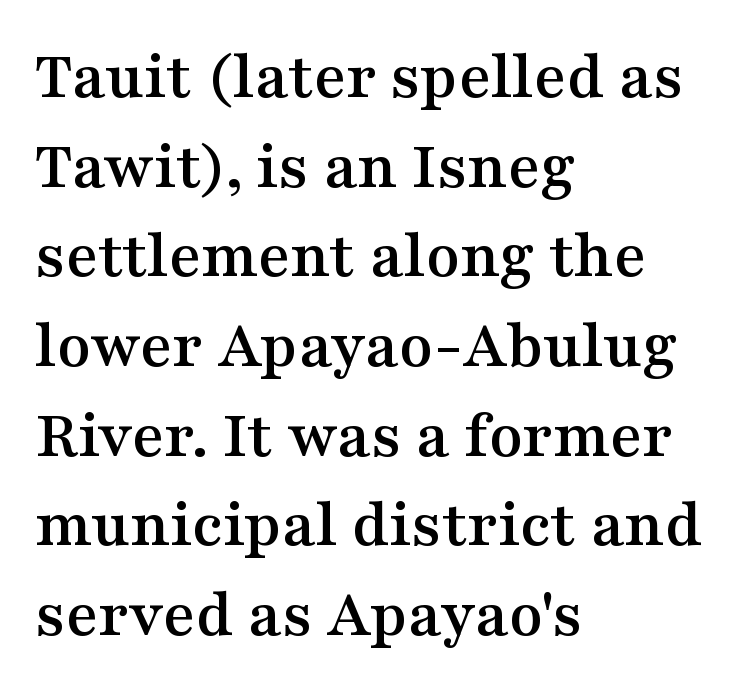
The image shows 69 px wide serif type, upright; set left-aligned, normal line spacing (1.3x), normal letter spacing, not underlined; medium stroke contrast and a medium x-height.
